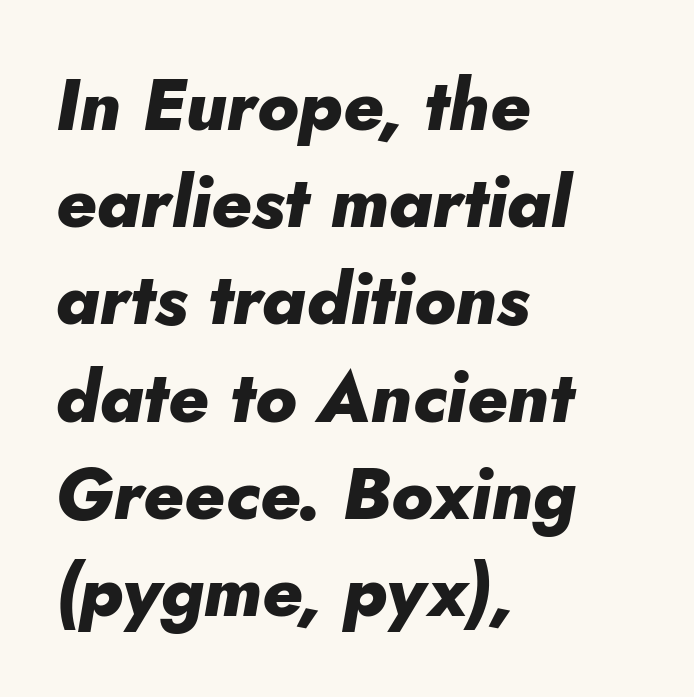
Q: Is the text bold? A: Yes.
Q: Is the text italic (slanted)? A: Yes, it leans right by about 10 degrees.
Q: Is the text underlined? A: No.
Q: How is the paragraph aligned? A: Left-aligned.
Q: Is the spacing between letters normal or unusually wide? A: Normal.
Q: Is the spacing between lines tight, normal or loose? A: Normal.
Q: Width (condensed, normal, or wide)? A: Normal.
Q: Stroke contrast? A: Low.
Q: x-height? A: Small.
Q: Monospaced? A: No.
